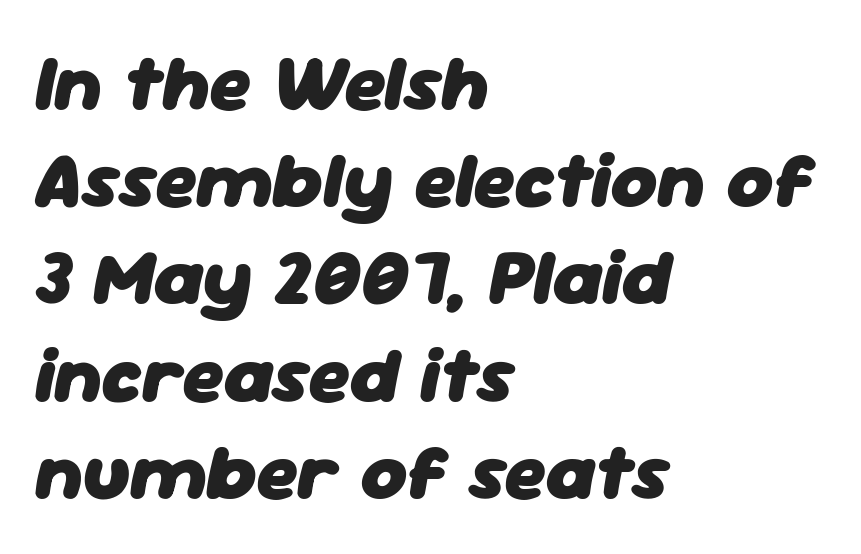
The image shows 79 px heavy type, italic (leaning right); set left-aligned, line spacing 1.23x, normal letter spacing, not underlined; low stroke contrast and a medium x-height.
